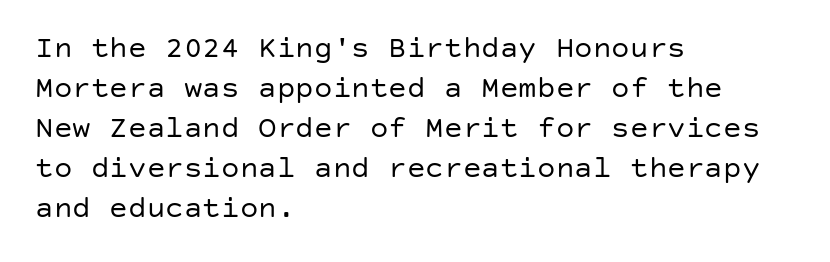
Q: Is the text bold? A: No.
Q: Is the text italic (slanted)? A: No, it is upright.
Q: Is the typeface a serif or a sans-serif typeface? A: Sans-serif.
Q: Is the text underlined? A: No.
Q: How is the paragraph aligned? A: Left-aligned.
Q: Is the spacing between letters normal or unusually wide? A: Normal.
Q: Is the spacing between lines tight, normal or loose? A: Normal.
Q: Width (condensed, normal, or wide)? A: Normal.
Q: Stroke contrast? A: Low.
Q: x-height? A: Large.
